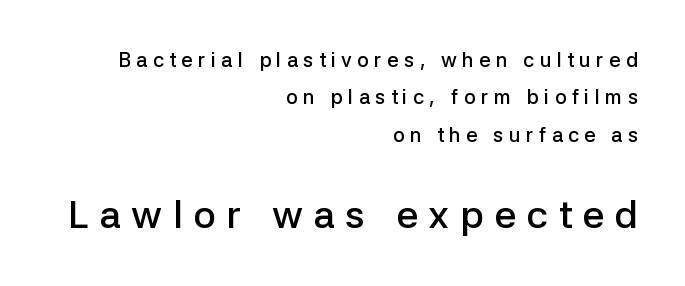
Q: Is the text bold? A: Semi-bold.
Q: Is the text italic (slanted)? A: No, it is upright.
Q: Is the typeface a serif or a sans-serif typeface? A: Sans-serif.
Q: Is the text underlined? A: No.
Q: How is the paragraph aligned? A: Right-aligned.
Q: Is the spacing between letters normal or unusually wide? A: Unusually wide.
Q: Which block of text is set in a larger size, the first (top) or the second (bottom)? A: The second (bottom) one.
Q: Width (condensed, normal, or wide)? A: Normal.
Q: Stroke contrast? A: Low.
Q: x-height? A: Medium.
Q: Monospaced? A: No.
